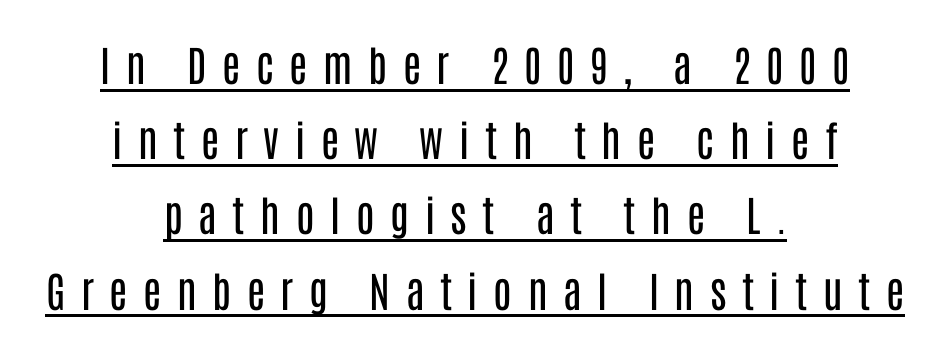
Q: Is the text bold? A: No.
Q: Is the text italic (slanted)? A: No, it is upright.
Q: Is the typeface a serif or a sans-serif typeface? A: Sans-serif.
Q: Is the text underlined? A: Yes.
Q: How is the paragraph aligned? A: Centered.
Q: Is the spacing between letters normal or unusually wide? A: Unusually wide.
Q: Width (condensed, normal, or wide)? A: Condensed.
Q: Stroke contrast? A: Low.
Q: x-height? A: Large.
Q: Monospaced? A: No.
